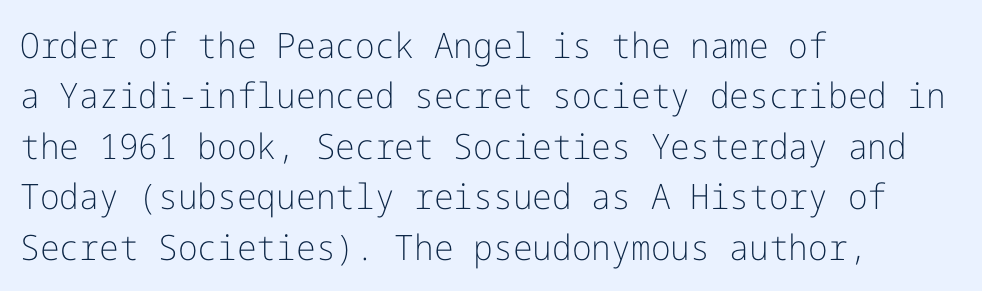
The image shows 35 px light sans-serif type, upright; set left-aligned, normal line spacing (1.44x), normal letter spacing, not underlined; low stroke contrast and a medium x-height.
